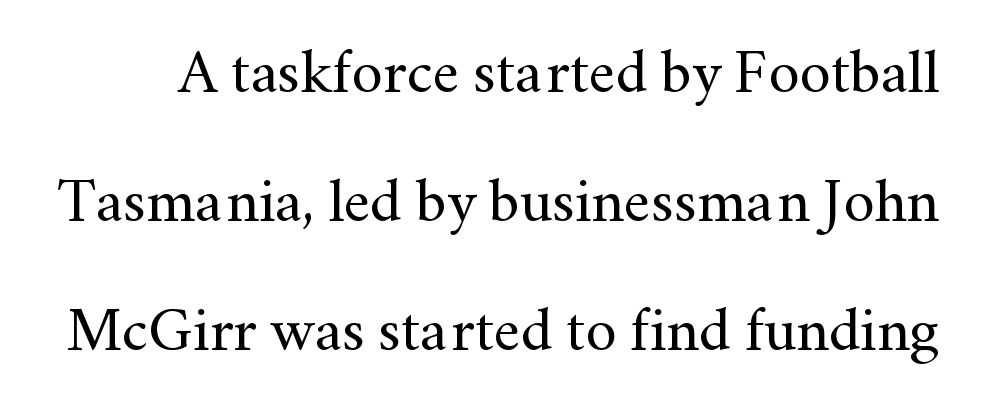
The cut favours lightness, reaching ordinary text weight at its darkest. The face used here is proportionally spaced, like ordinary book or web type. Any mark beneath the type? The region is blank. Every stem runs plumb, perpendicular to the baseline.
